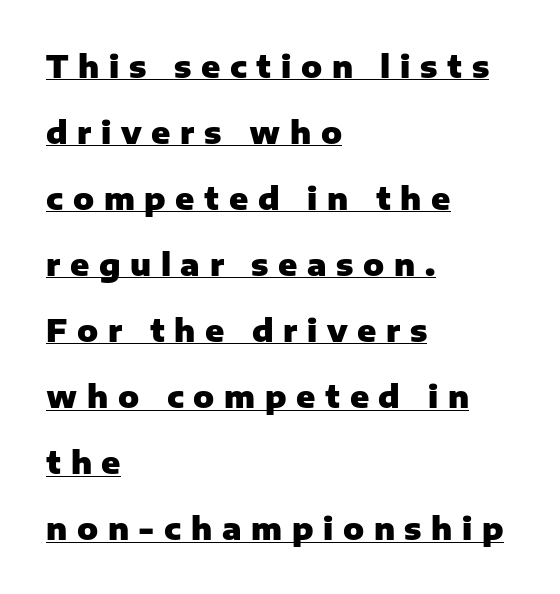
The image shows 31 px heavy sans-serif type, upright; set left-aligned, loose line spacing (2.13x), unusually wide letter spacing (+0.31 em), underlined; low stroke contrast and a medium x-height.
